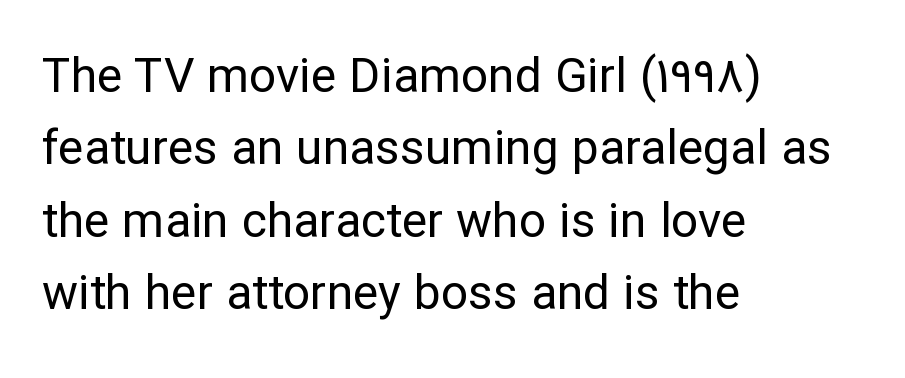
The image shows 48 px regular-weight sans-serif type, upright; set left-aligned, normal line spacing (1.51x), normal letter spacing, not underlined; low stroke contrast and a medium x-height.
